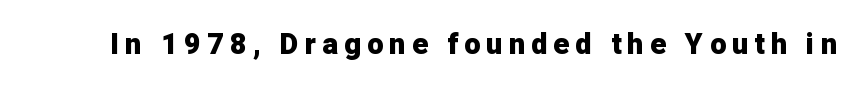
{"serif": "no", "italic": "no", "bold": "yes", "weight": "heavy", "width": "normal", "stroke_contrast": "low", "x_height": "medium", "monospaced": "no", "underline": "no", "letter_spacing": "wide", "letter_spacing_em": 0.21, "glyph_px": 29}
